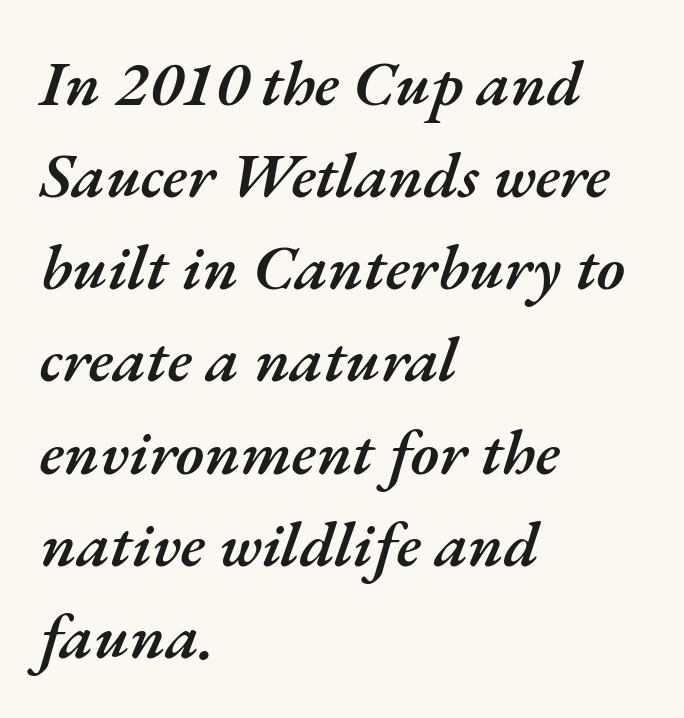
Q: Is the text bold? A: Semi-bold.
Q: Is the text italic (slanted)? A: Yes, it leans right by about 17 degrees.
Q: Is the text underlined? A: No.
Q: How is the paragraph aligned? A: Left-aligned.
Q: Is the spacing between letters normal or unusually wide? A: Normal.
Q: Is the spacing between lines tight, normal or loose? A: Normal.
Q: Width (condensed, normal, or wide)? A: Normal.
Q: Stroke contrast? A: Medium.
Q: x-height? A: Small.
Q: Monospaced? A: No.
